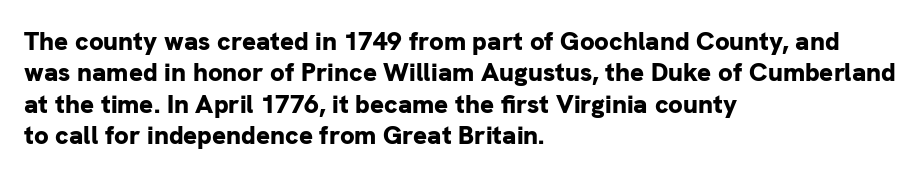
Posture: straight, roman, zero tilt. A student would call this left alignment; a typographer would say flush left, rag right. Rule under the text: the space is simply empty. Between one letter and the next there's only the usual sliver of space. Plenty of ink on the page — the face is bold.
